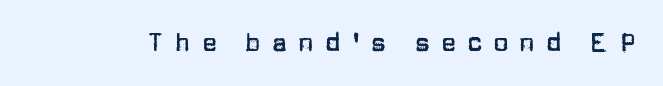
The image shows 25 px text type, upright; set unusually wide letter spacing (+0.45 em), not underlined.
